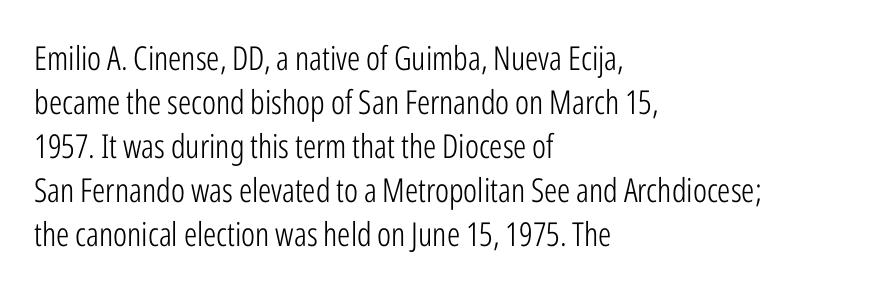
Q: Is the text bold? A: No.
Q: Is the text italic (slanted)? A: No, it is upright.
Q: Is the typeface a serif or a sans-serif typeface? A: Sans-serif.
Q: Is the text underlined? A: No.
Q: How is the paragraph aligned? A: Left-aligned.
Q: Is the spacing between letters normal or unusually wide? A: Normal.
Q: Is the spacing between lines tight, normal or loose? A: Normal.
Q: Width (condensed, normal, or wide)? A: Condensed.
Q: Stroke contrast? A: Low.
Q: x-height? A: Medium.
Q: Monospaced? A: No.
